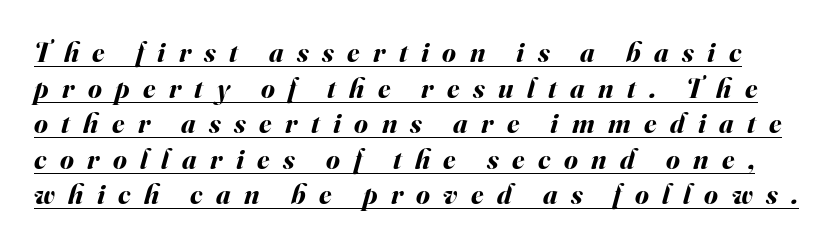
Q: Is the text bold? A: Yes.
Q: Is the text italic (slanted)? A: Yes, it leans right by about 16 degrees.
Q: Is the text underlined? A: Yes.
Q: Is the spacing between letters normal or unusually wide? A: Unusually wide.
Q: Is the spacing between lines tight, normal or loose? A: Normal.
Q: Width (condensed, normal, or wide)? A: Normal.
Q: Stroke contrast? A: Medium.
Q: x-height? A: Small.
Q: Monospaced? A: No.
